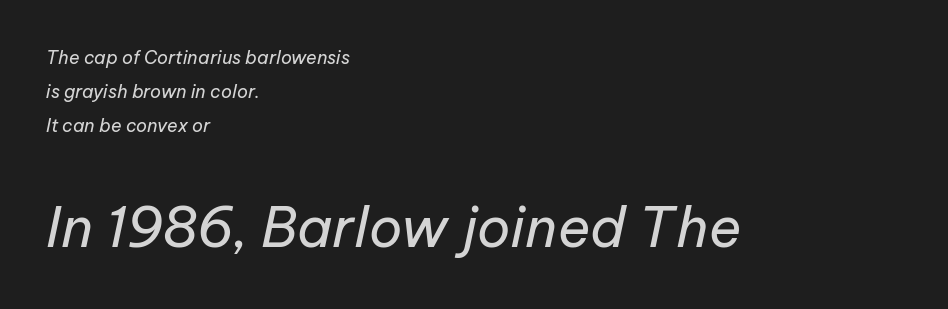
Q: Is the text bold? A: No.
Q: Is the text italic (slanted)? A: Yes, it leans right by about 12 degrees.
Q: Is the text underlined? A: No.
Q: How is the paragraph aligned? A: Left-aligned.
Q: Is the spacing between letters normal or unusually wide? A: Normal.
Q: Which block of text is set in a larger size, the first (top) or the second (bottom)? A: The second (bottom) one.
Q: Width (condensed, normal, or wide)? A: Normal.
Q: Stroke contrast? A: Low.
Q: x-height? A: Medium.
Q: Monospaced? A: No.
